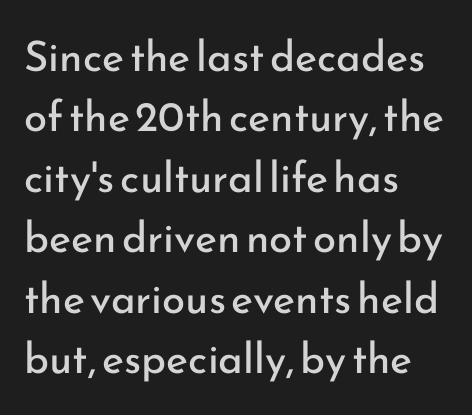
The type family on display is of the sans-serif kind. Unbolded letterforms with no extra heft. Baseline-to-baseline distance is the conventional proportion of letter height. Tracking here is standard; glyphs follow each other at the usual distance. Does the copy run flush right? No — it runs flush left.
